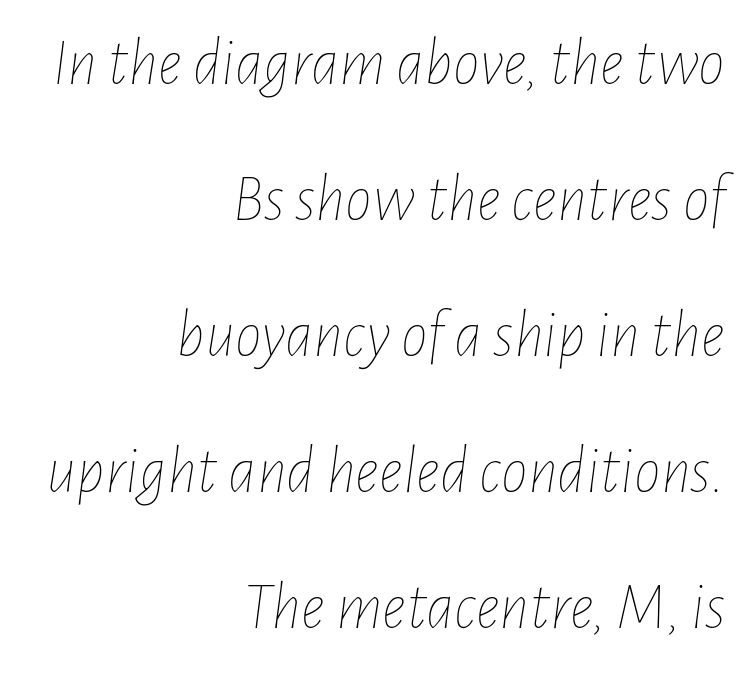
The typesetting does not lean heavy: it is not bold. Default kerning and tracking; the words read as compact shapes. Clear beneath every line of the passage. Notice the wide empty band between every row — that's loose leading. A typesetter would mark this as italic. Each letter keeps its own natural width here, so spacing adapts to shape.
